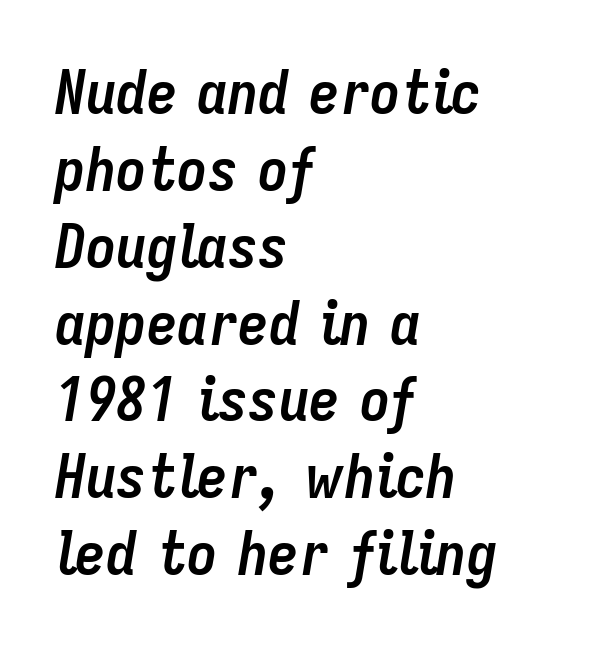
Q: Is the text bold? A: Yes.
Q: Is the text italic (slanted)? A: Yes, it leans right by about 9 degrees.
Q: Is the text underlined? A: No.
Q: How is the paragraph aligned? A: Left-aligned.
Q: Is the spacing between letters normal or unusually wide? A: Normal.
Q: Is the spacing between lines tight, normal or loose? A: Normal.
Q: Width (condensed, normal, or wide)? A: Condensed.
Q: Stroke contrast? A: Low.
Q: x-height? A: Medium.
Q: Monospaced? A: No.
